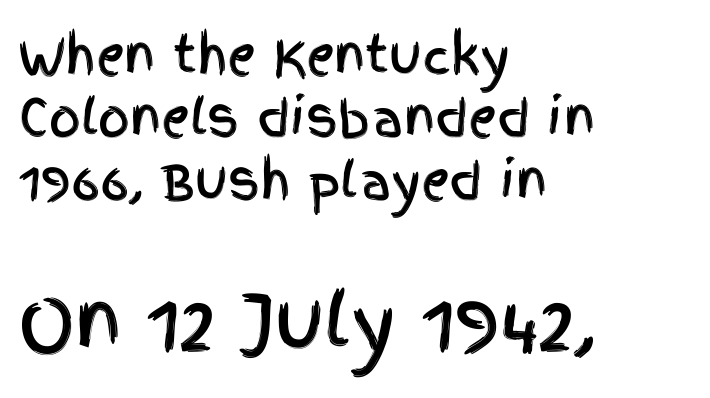
The passage shown is typed in a proportional face where columns would drift. Whoever set this chose a conventional vertical rhythm. These lines keep a tight, regular rhythm from letter to letter. Unlike italic type, these characters show no tilt at all. The face used here is a sans, in the tradition of grotesques and geometrics.
